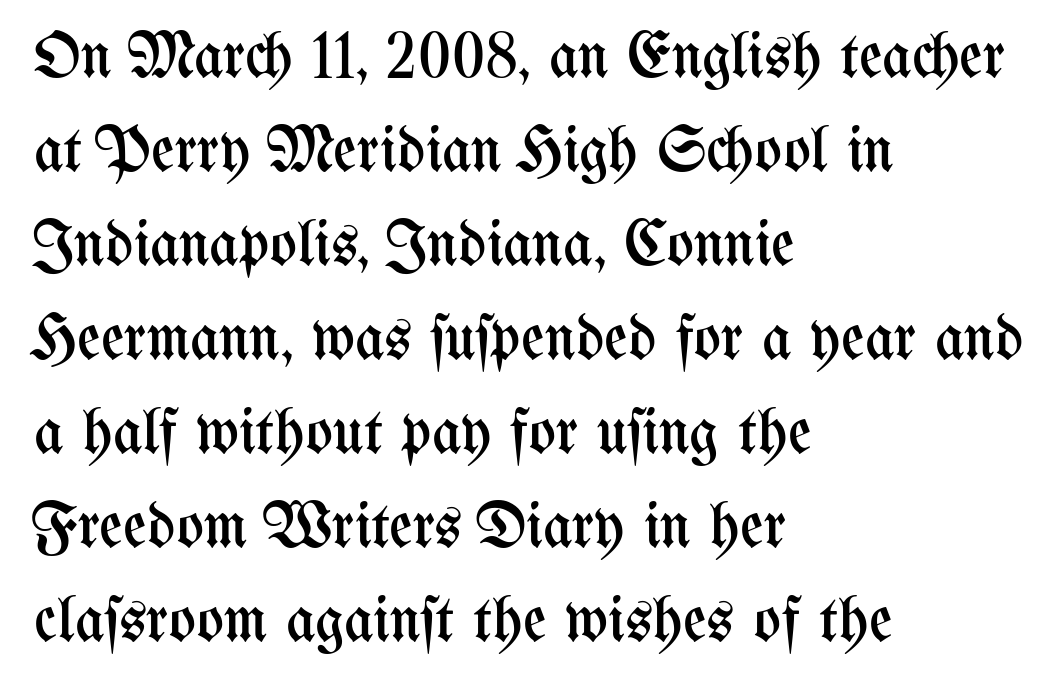
The image shows 64 px regular-weight, condensed type, upright; set left-aligned, normal line spacing (1.47x), normal letter spacing, not underlined; medium stroke contrast and a medium x-height.
